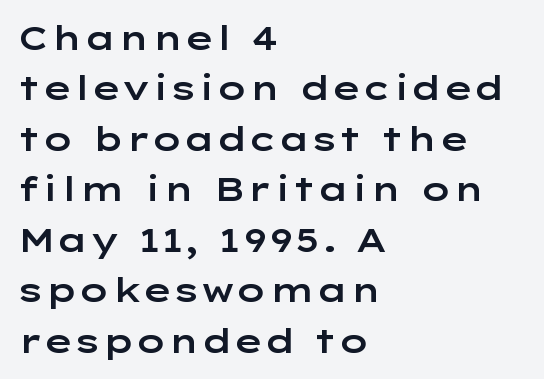
{"serif": "no", "italic": "no", "width": "wide", "stroke_contrast": "low", "x_height": "medium", "monospaced": "no", "underline": "no", "align": "left", "line_spacing": "normal", "line_spacing_ratio": 1.53, "letter_spacing": "normal", "letter_spacing_em": 0.0, "glyph_px": 33}
